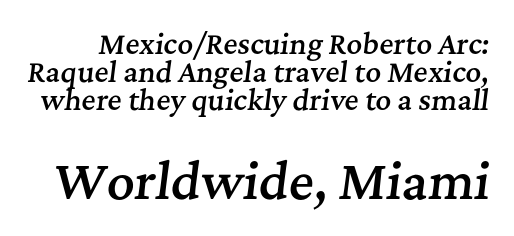
Slanted lettering throughout. Type without underlining. This is the in-between weight designers call semibold or demi. The face used here is proportionally spaced, like ordinary book or web type.
